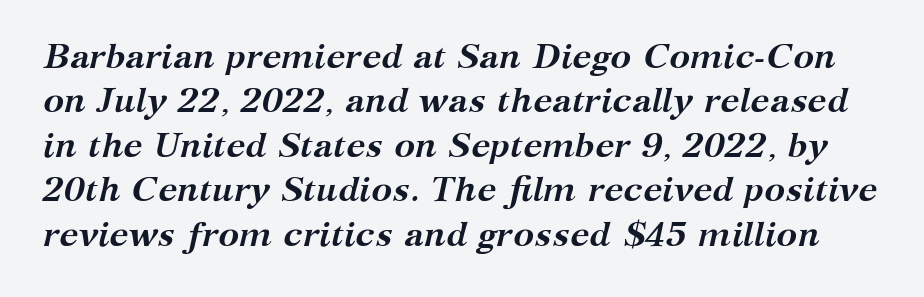
The image shows 35 px semibold serif type, italic (leaning right); set normal line spacing (1.27x), normal letter spacing, not underlined; medium stroke contrast and a medium x-height.
